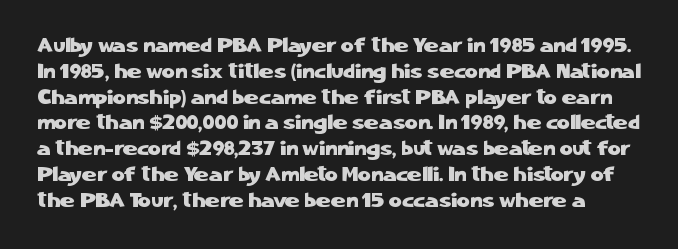
Decoration check: the copy has no underline. The font's upright variant was chosen for this text. This rendering leaves character spacing at its baseline value. A typesetter would call this leading conventional body-copy spacing.
